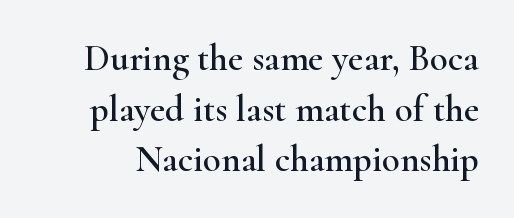
Clear beneath every line of the passage. How would I describe the line gaps? Plain and ordinary. Letterform terminals end in serifs throughout the passage. These lines are rendered in a variable-pitch font.
